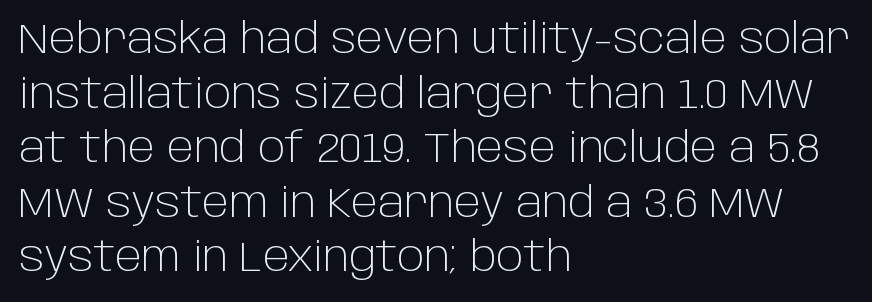
Is this a heavy cut? Hardly; it is regular or lighter. Left-aligned paragraph, ragged on the right. Quick note: interline space is typical. The horizontal fit of the characters is conventional and even.
